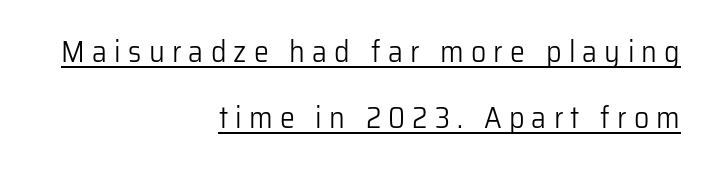
Q: Is the text bold? A: No.
Q: Is the text italic (slanted)? A: No, it is upright.
Q: Is the typeface a serif or a sans-serif typeface? A: Sans-serif.
Q: Is the text underlined? A: Yes.
Q: How is the paragraph aligned? A: Right-aligned.
Q: Is the spacing between letters normal or unusually wide? A: Unusually wide.
Q: Is the spacing between lines tight, normal or loose? A: Loose.
Q: Width (condensed, normal, or wide)? A: Normal.
Q: Stroke contrast? A: Low.
Q: x-height? A: Medium.
Q: Monospaced? A: No.
